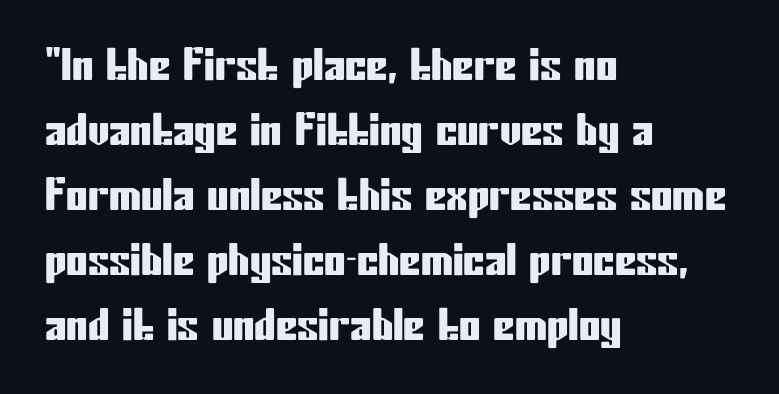
{"serif": "no", "italic": "no", "width": "condensed", "stroke_contrast": "low", "x_height": "medium", "monospaced": "no", "underline": "no", "align": "left", "line_spacing": "normal", "line_spacing_ratio": 1.51, "letter_spacing": "normal", "letter_spacing_em": 0.0, "glyph_px": 43}
